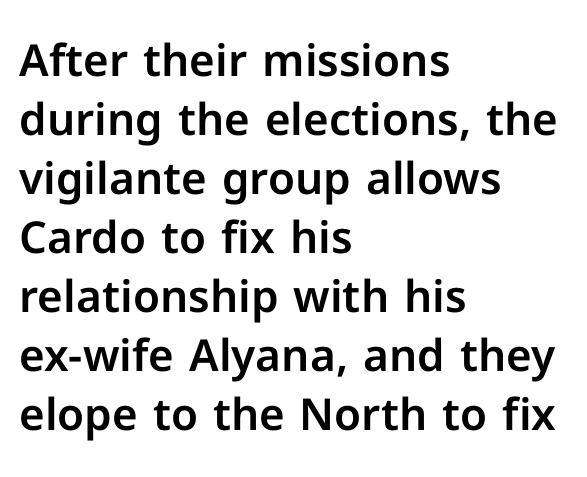
{"serif": "no", "italic": "no", "width": "normal", "stroke_contrast": "low", "x_height": "medium", "monospaced": "no", "underline": "no", "align": "left", "line_spacing": "normal", "line_spacing_ratio": 1.34, "letter_spacing": "normal", "letter_spacing_em": 0.0, "glyph_px": 44}
